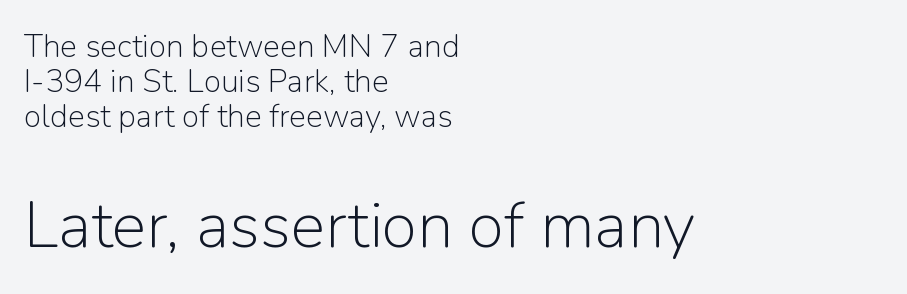
{"serif": "no", "italic": "no", "bold": "no", "weight": "light", "width": "normal", "stroke_contrast": "low", "x_height": "medium", "monospaced": "no", "underline": "no", "align": "left", "line_spacing": "tight", "line_spacing_ratio": 1.09, "letter_spacing": "normal", "letter_spacing_em": 0.0, "larger_block": "second", "size_ratio": 2.03, "glyph_px": 65}
